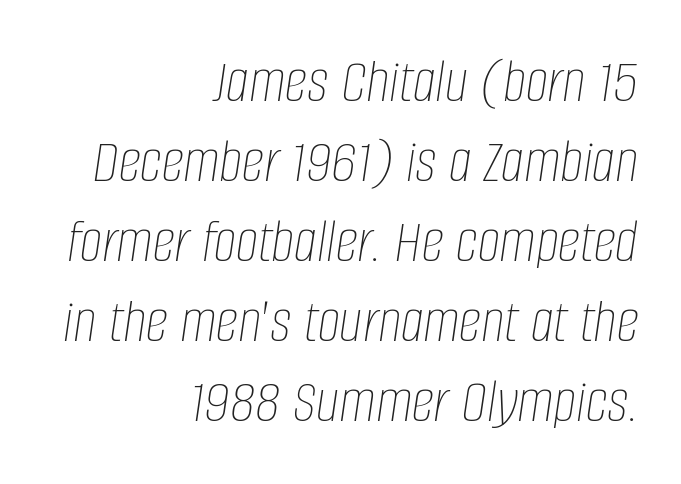
The image shows 64 px thin, condensed type, italic (leaning right); set right-aligned, normal line spacing (1.25x), normal letter spacing, not underlined; low stroke contrast and a large x-height.
